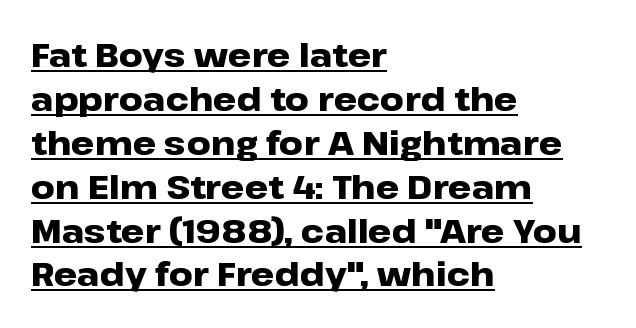
Q: Is the text bold? A: Yes.
Q: Is the text italic (slanted)? A: No, it is upright.
Q: Is the typeface a serif or a sans-serif typeface? A: Sans-serif.
Q: Is the text underlined? A: Yes.
Q: How is the paragraph aligned? A: Left-aligned.
Q: Is the spacing between letters normal or unusually wide? A: Normal.
Q: Is the spacing between lines tight, normal or loose? A: Normal.
Q: Width (condensed, normal, or wide)? A: Wide.
Q: Stroke contrast? A: Low.
Q: x-height? A: Medium.
Q: Monospaced? A: No.
